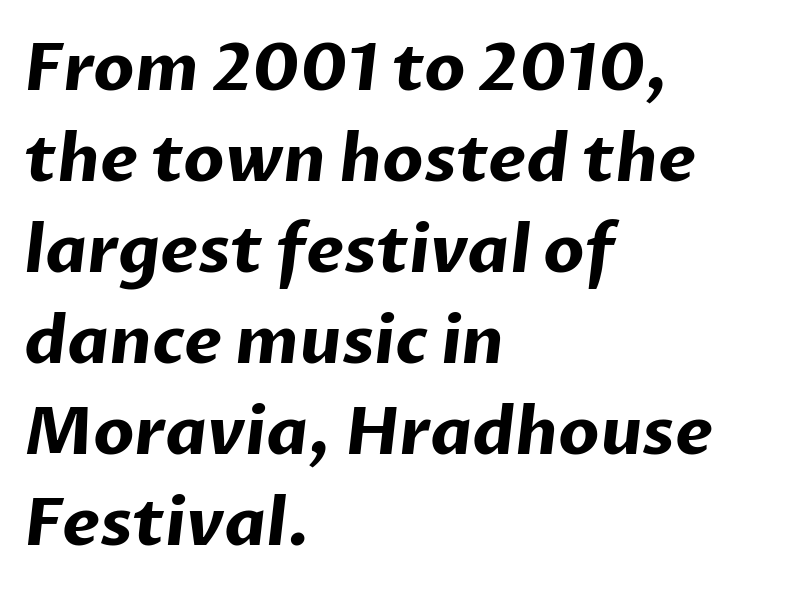
The image shows 66 px bold sans-serif type; set left-aligned, normal line spacing (1.38x), normal letter spacing, not underlined; low stroke contrast and a medium x-height.
